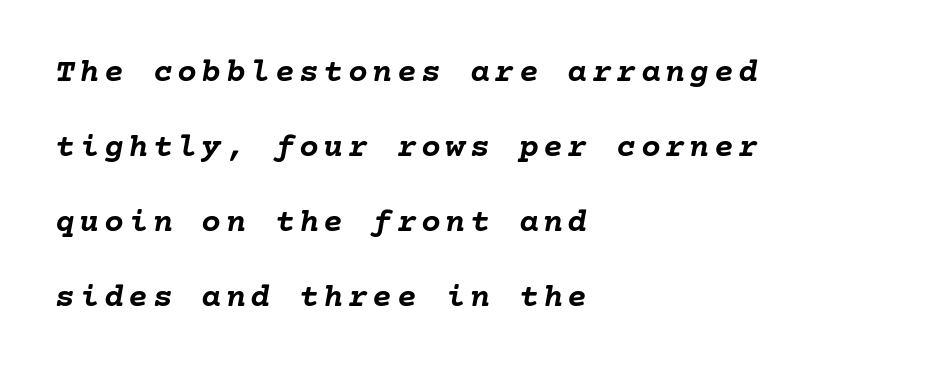
{"italic": "yes", "lean": "right", "slant_degrees": 10, "bold": "yes", "weight": "semibold", "width": "normal", "stroke_contrast": "low", "x_height": "medium", "underline": "no", "align": "left", "line_spacing": "loose", "line_spacing_ratio": 2.27, "glyph_px": 33}
